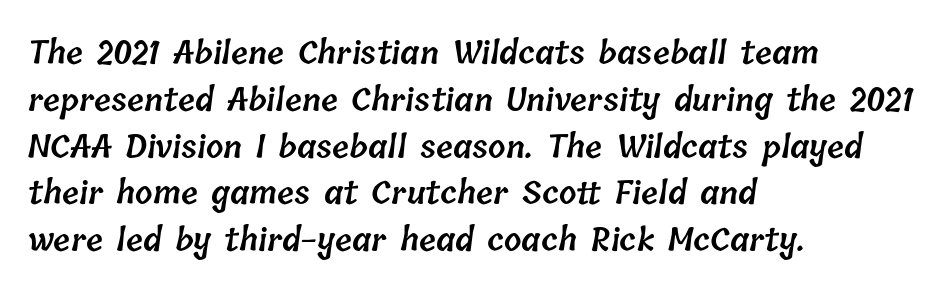
The image shows 31 px semibold type; set left-aligned, normal line spacing (1.51x), normal letter spacing, not underlined; low stroke contrast and a medium x-height.
